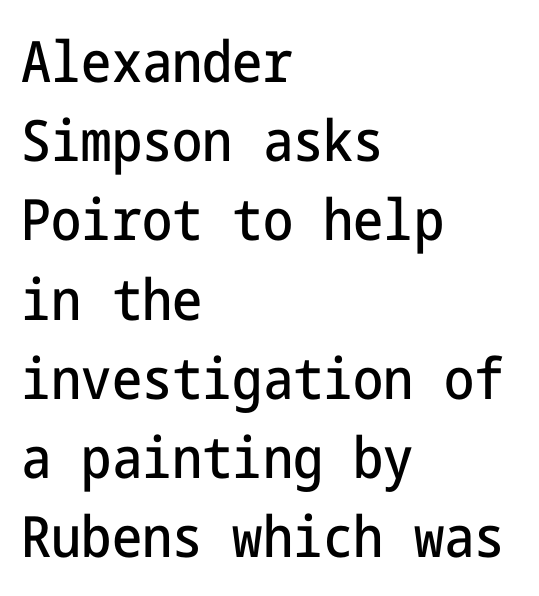
{"serif": "no", "italic": "no", "width": "condensed", "stroke_contrast": "low", "x_height": "medium", "underline": "no", "align": "left", "line_spacing": "normal", "line_spacing_ratio": 1.39, "letter_spacing": "normal", "letter_spacing_em": 0.0, "glyph_px": 57}
